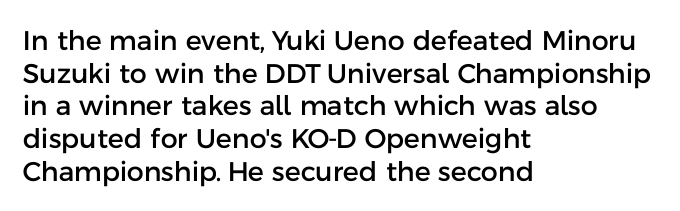
The image shows 27 px text type, upright; set left-aligned, line spacing 1.21x, normal letter spacing, not underlined.
